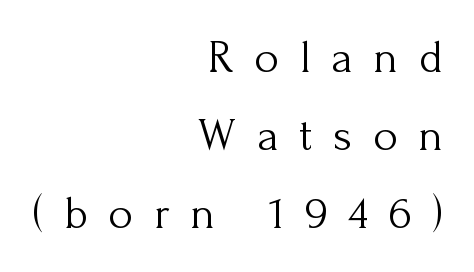
The image shows 47 px light serif type, upright; set right-aligned, normal line spacing (1.66x), unusually wide letter spacing (+0.44 em), not underlined; medium stroke contrast and a small x-height.
